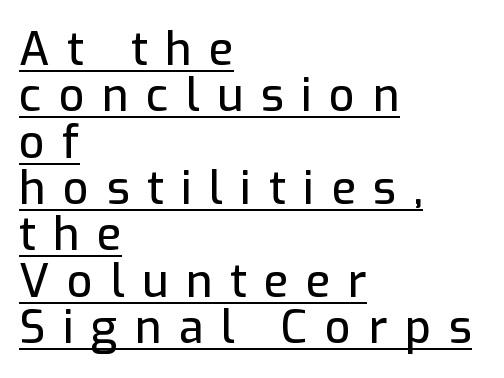
{"serif": "no", "italic": "no", "width": "normal", "stroke_contrast": "low", "x_height": "medium", "monospaced": "no", "underline": "yes", "align": "left", "line_spacing": "tight", "line_spacing_ratio": 1.03, "letter_spacing": "wide", "letter_spacing_em": 0.39, "glyph_px": 45}
